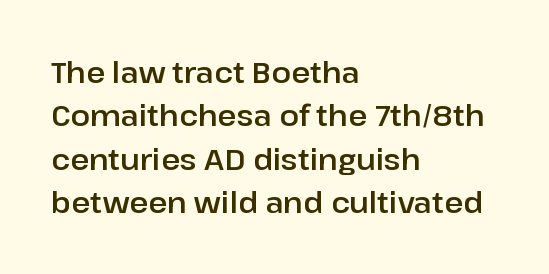
{"serif": "no", "italic": "no", "width": "normal", "stroke_contrast": "low", "x_height": "medium", "monospaced": "no", "underline": "no", "align": "left", "line_spacing": "normal", "line_spacing_ratio": 1.5, "letter_spacing": "normal", "letter_spacing_em": 0.0, "glyph_px": 29}
